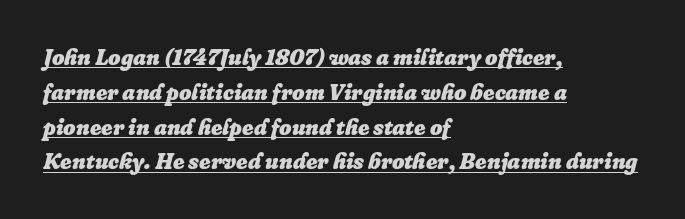
The rendering uses a bold face; every stroke is thick and dark. The ragged edge is on the right, which tells us the setting is flush left. Characters follow at the spacing the type designer built in. There's an unmistakable incline to the writing here. The lines sit at an ordinary, default distance from one another. Each line of the rendering has a horizontal stroke beneath the glyphs.
